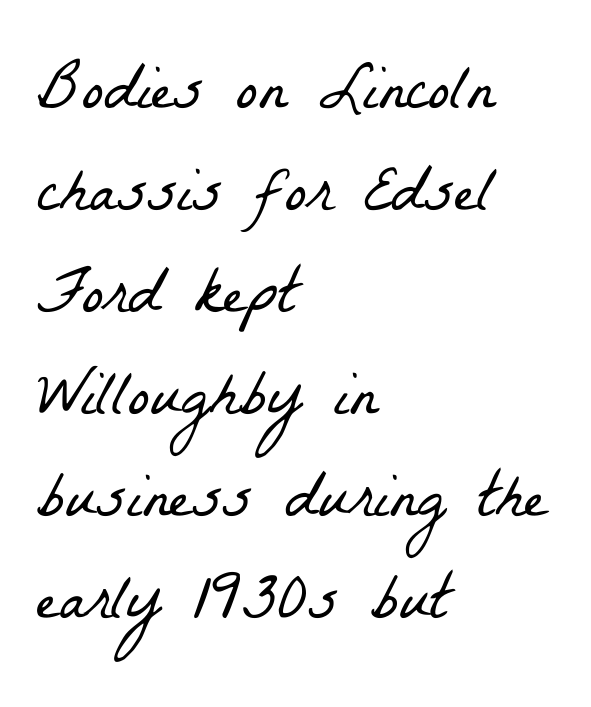
The letters advance in unequal steps, a hallmark of proportional type. Any mark beneath the type? The region is blank. Classification — serif. The lines in this sample share a left origin and differ only in where they stop.
